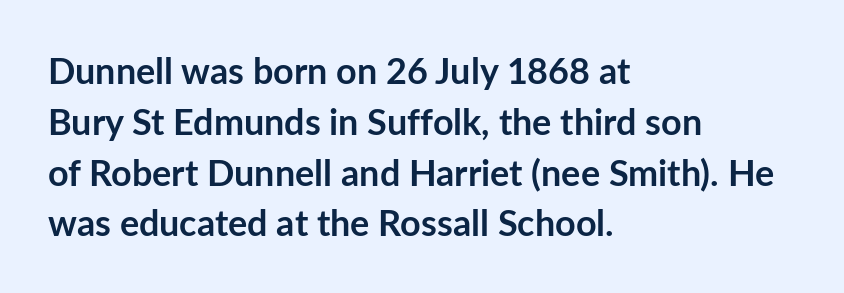
The letters are bold, with thick, heavy strokes. A roman cut, with each character standing at attention. Descenders are the only things crossing below the line. Think of a printed novel: that variable character pitch is what you see here.
